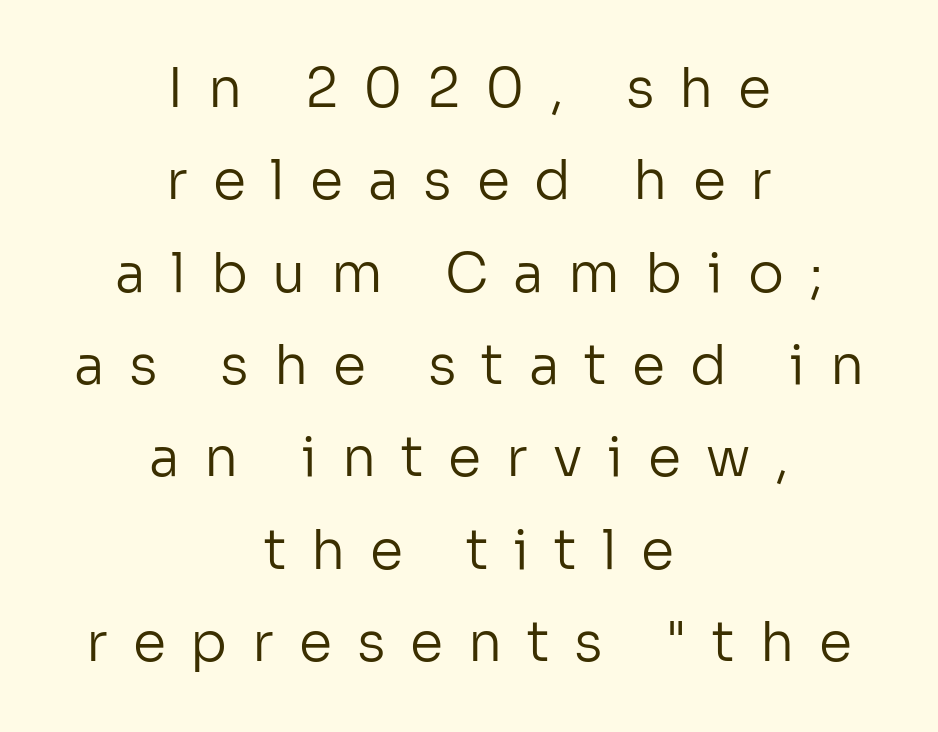
Q: Is the text bold? A: No.
Q: Is the text italic (slanted)? A: No, it is upright.
Q: Is the typeface a serif or a sans-serif typeface? A: Sans-serif.
Q: Is the text underlined? A: No.
Q: How is the paragraph aligned? A: Centered.
Q: Is the spacing between letters normal or unusually wide? A: Unusually wide.
Q: Width (condensed, normal, or wide)? A: Normal.
Q: Stroke contrast? A: Low.
Q: x-height? A: Medium.
Q: Monospaced? A: No.
